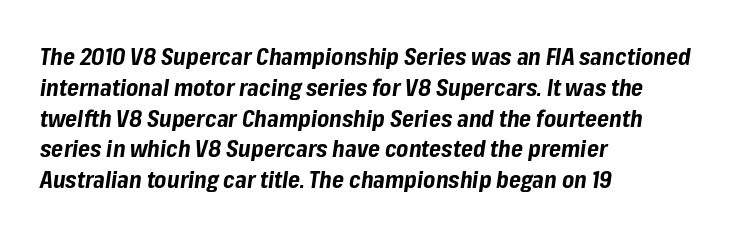
Between one letter and the next there's only the usual sliver of space. Vertically, the passage feels balanced, rows spaced as you'd expect. Descenders are the only things crossing below the line. Line beginnings align vertically; line endings do not. You can tell it's italic because the verticals aren't actually vertical. Summary of weight: heavy, a full bold.
